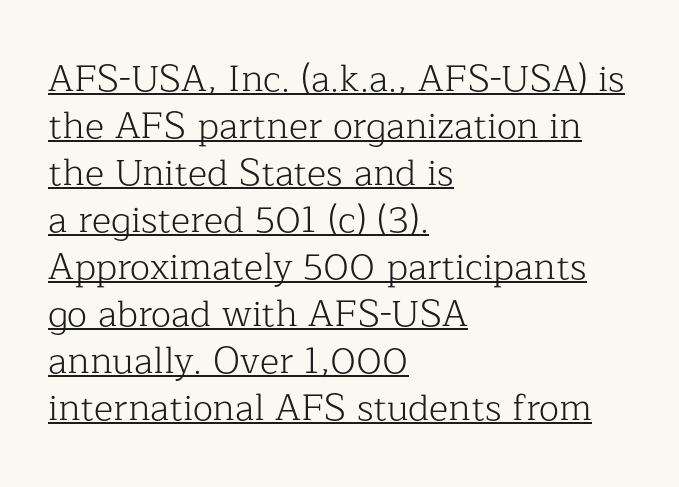
The image shows 37 px light serif type, upright; set left-aligned, normal line spacing (1.27x), normal letter spacing, underlined; low stroke contrast and a medium x-height.
